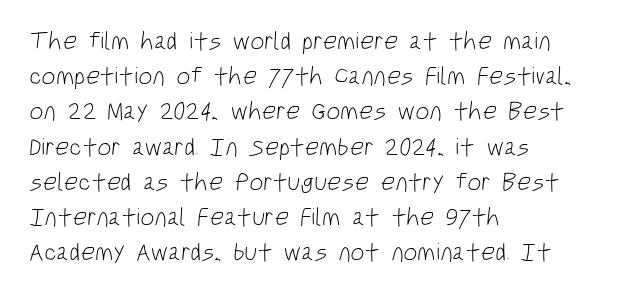
{"bold": "no", "underline": "no", "align": "left", "line_spacing": "normal", "line_spacing_ratio": 1.41, "letter_spacing": "normal", "letter_spacing_em": 0.0, "glyph_px": 25}
